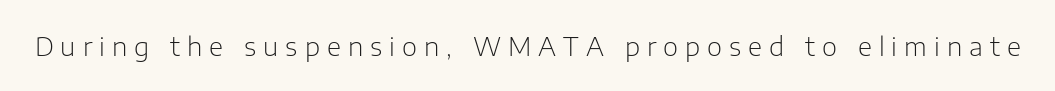
Q: Is the text bold? A: No.
Q: Is the text italic (slanted)? A: No, it is upright.
Q: Is the text underlined? A: No.
Q: Is the spacing between letters normal or unusually wide? A: Unusually wide.
